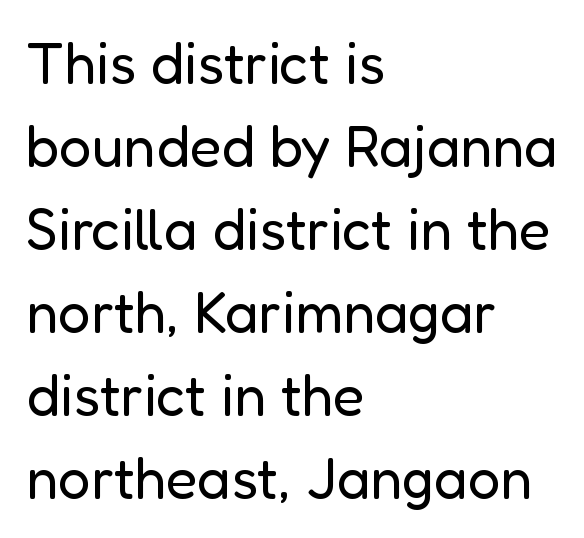
Q: Is the text bold? A: No.
Q: Is the text italic (slanted)? A: No, it is upright.
Q: Is the typeface a serif or a sans-serif typeface? A: Sans-serif.
Q: Is the text underlined? A: No.
Q: How is the paragraph aligned? A: Left-aligned.
Q: Is the spacing between letters normal or unusually wide? A: Normal.
Q: Is the spacing between lines tight, normal or loose? A: Normal.
Q: Width (condensed, normal, or wide)? A: Normal.
Q: Stroke contrast? A: Low.
Q: x-height? A: Medium.
Q: Monospaced? A: No.
